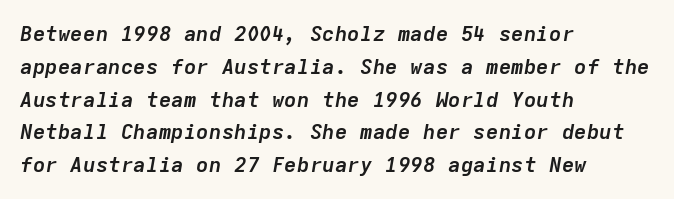
Q: Is the text bold? A: Yes.
Q: Is the text italic (slanted)? A: Yes, it leans right by about 9 degrees.
Q: Is the text underlined? A: No.
Q: How is the paragraph aligned? A: Left-aligned.
Q: Is the spacing between letters normal or unusually wide? A: Normal.
Q: Is the spacing between lines tight, normal or loose? A: Normal.
